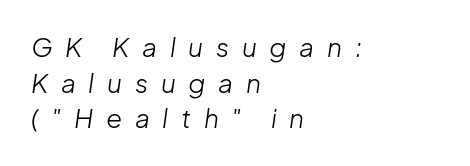
The image shows 26 px text type, italic (leaning right); set left-aligned, normal line spacing (1.37x), unusually wide letter spacing (+0.49 em), not underlined.
